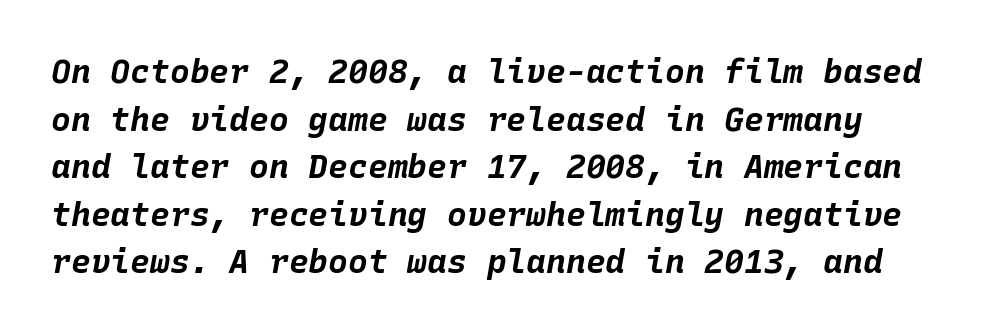
{"italic": "yes", "lean": "right", "slant_degrees": 10, "bold": "yes", "weight": "bold", "width": "normal", "stroke_contrast": "low", "x_height": "large", "monospaced": "yes", "underline": "no", "line_spacing": "normal", "line_spacing_ratio": 1.44, "letter_spacing": "normal", "letter_spacing_em": 0.0, "glyph_px": 33}
